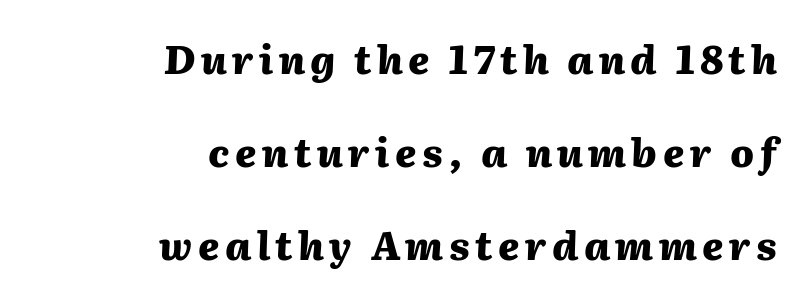
Q: Is the text bold? A: Yes.
Q: Is the text italic (slanted)? A: Yes, it leans right by about 2 degrees.
Q: Is the text underlined? A: No.
Q: How is the paragraph aligned? A: Right-aligned.
Q: Is the spacing between lines tight, normal or loose? A: Loose.
Q: Width (condensed, normal, or wide)? A: Normal.
Q: Stroke contrast? A: Medium.
Q: x-height? A: Medium.
Q: Monospaced? A: No.
